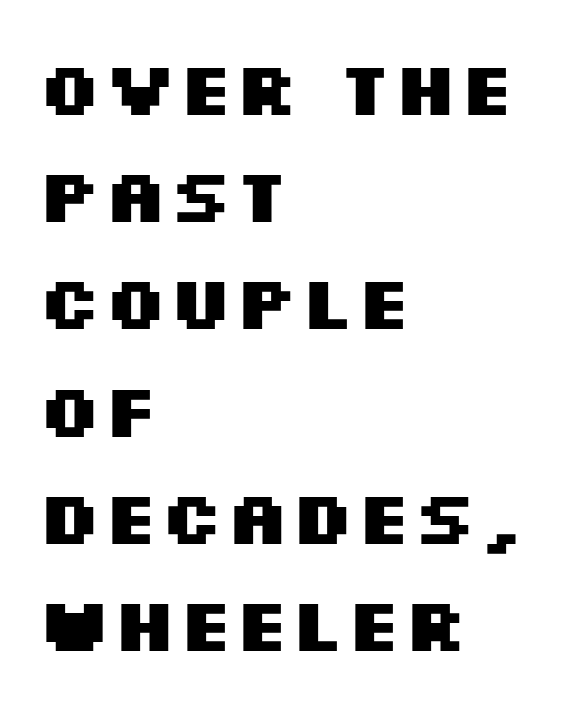
{"serif": "no", "italic": "no", "bold": "yes", "weight": "heavy", "width": "wide", "stroke_contrast": "medium", "x_height": "large", "monospaced": "no", "underline": "no", "align": "left", "line_spacing": "normal", "line_spacing_ratio": 1.43, "letter_spacing": "normal", "letter_spacing_em": 0.0, "glyph_px": 75}
